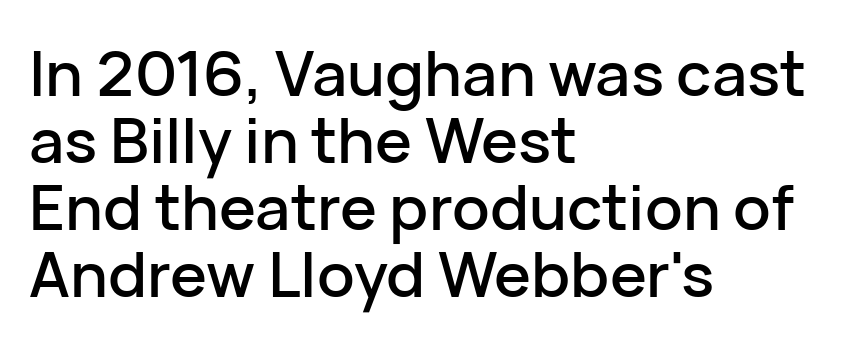
Q: Is the text italic (slanted)? A: No, it is upright.
Q: Is the typeface a serif or a sans-serif typeface? A: Sans-serif.
Q: Is the text underlined? A: No.
Q: How is the paragraph aligned? A: Left-aligned.
Q: Is the spacing between letters normal or unusually wide? A: Normal.
Q: Is the spacing between lines tight, normal or loose? A: Tight.
Q: Width (condensed, normal, or wide)? A: Normal.
Q: Stroke contrast? A: Low.
Q: x-height? A: Medium.
Q: Monospaced? A: No.
